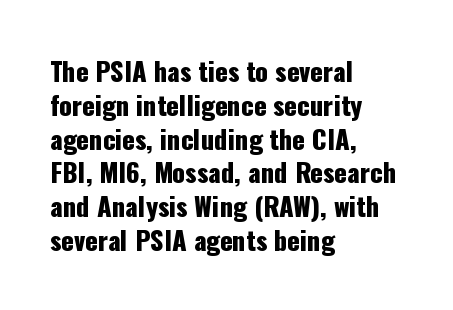
{"italic": "no", "underline": "no", "align": "left", "line_spacing": "normal", "line_spacing_ratio": 1.3, "letter_spacing": "normal", "letter_spacing_em": 0.0, "glyph_px": 26}
